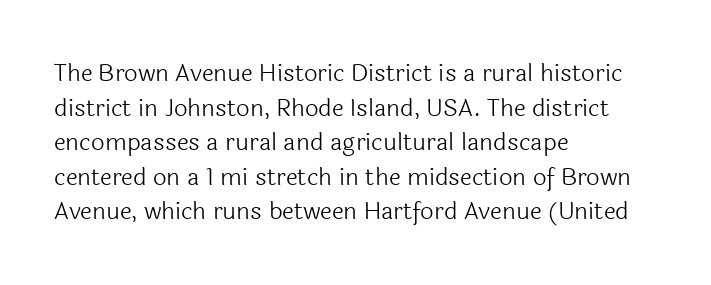
{"italic": "no", "bold": "no", "underline": "no", "align": "left", "line_spacing": "normal", "line_spacing_ratio": 1.44, "letter_spacing": "normal", "letter_spacing_em": 0.0, "glyph_px": 24}
